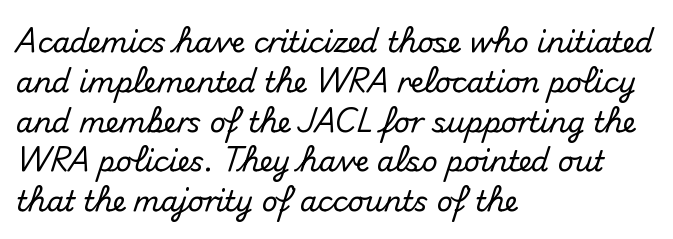
Q: Is the text italic (slanted)? A: Yes.
Q: Is the typeface a serif or a sans-serif typeface? A: Sans-serif.
Q: Is the text underlined? A: No.
Q: How is the paragraph aligned? A: Left-aligned.
Q: Is the spacing between letters normal or unusually wide? A: Normal.
Q: Is the spacing between lines tight, normal or loose? A: Normal.
Q: Width (condensed, normal, or wide)? A: Normal.
Q: Stroke contrast? A: Medium.
Q: x-height? A: Small.
Q: Monospaced? A: No.
